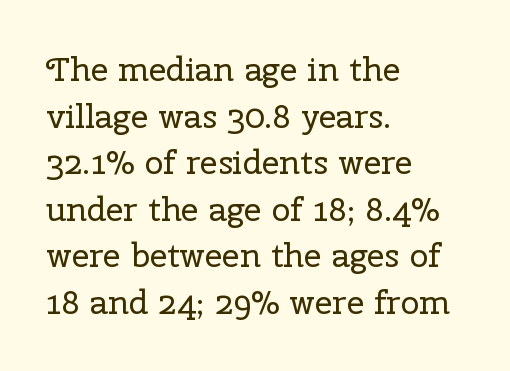
{"serif": "yes", "italic": "no", "bold": "no", "weight": "regular", "width": "normal", "stroke_contrast": "low", "x_height": "medium", "monospaced": "no", "underline": "no", "align": "left", "line_spacing": "normal", "line_spacing_ratio": 1.37, "letter_spacing": "normal", "letter_spacing_em": 0.0, "glyph_px": 34}
